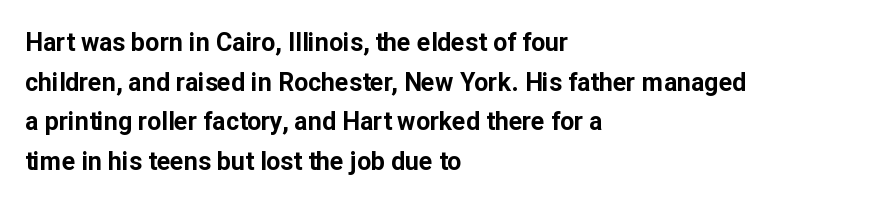
The image shows 25 px bold type, upright; set left-aligned, normal line spacing (1.59x), normal letter spacing, not underlined.
